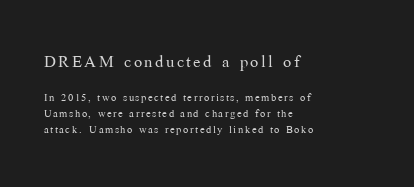
The image shows 22 px text type, upright; set left-aligned, tight line spacing (1.12x), not underlined; the first (top) block is 1.57x larger.
